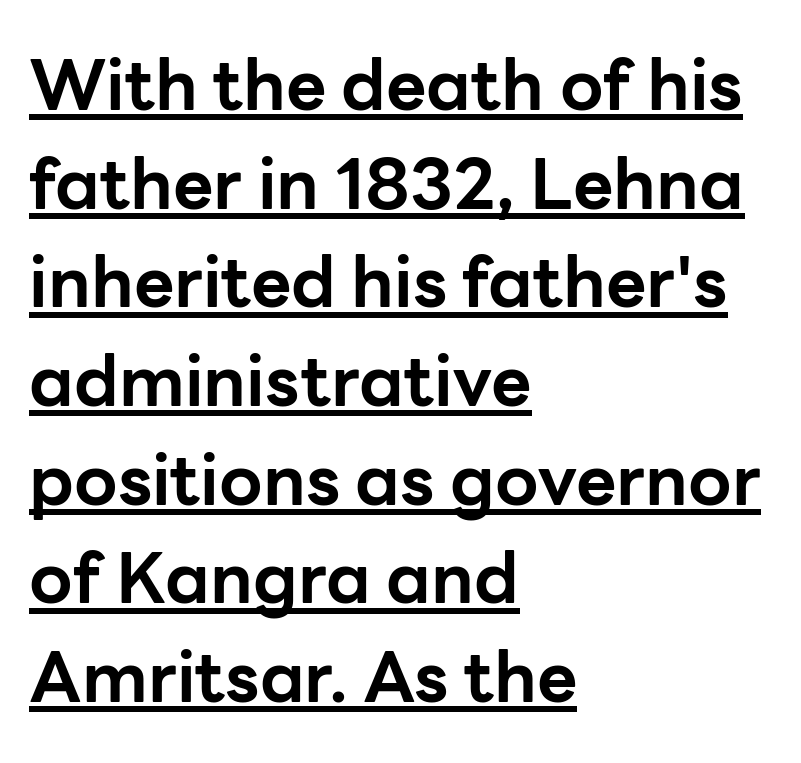
{"serif": "no", "italic": "no", "bold": "yes", "weight": "bold", "width": "normal", "stroke_contrast": "low", "x_height": "medium", "monospaced": "no", "underline": "yes", "align": "left", "line_spacing": "normal", "line_spacing_ratio": 1.41, "letter_spacing": "normal", "letter_spacing_em": 0.0, "glyph_px": 70}
